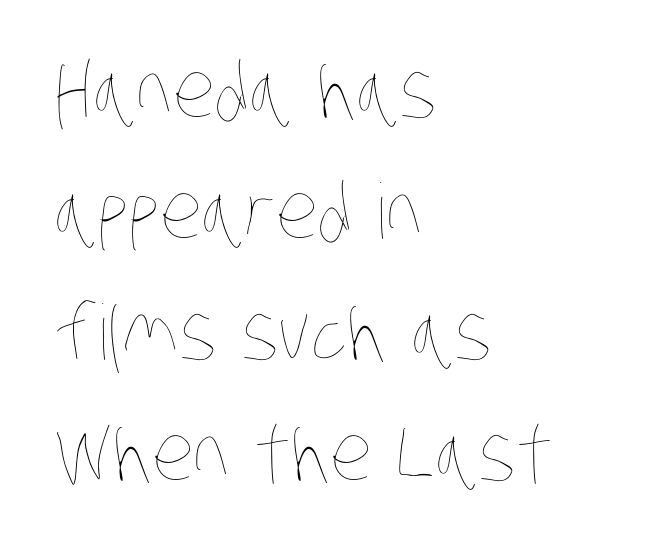
{"bold": "no", "weight": "thin", "width": "condensed", "stroke_contrast": "low", "x_height": "large", "monospaced": "no", "underline": "no", "align": "left", "line_spacing": "normal", "line_spacing_ratio": 1.59, "letter_spacing": "normal", "letter_spacing_em": 0.0, "glyph_px": 76}
